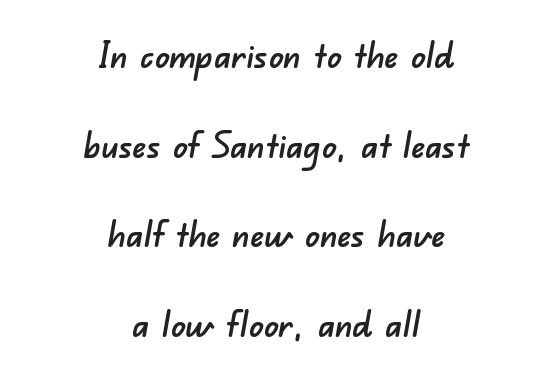
A typesetter would call this leading open, well beyond the default. The string is rendered with underlining switched off. Unlike a traditional serif, this face leaves its strokes unadorned. Look at the tracking — it's just the regular setting, nothing added. One-word summary of the alignment: center.
